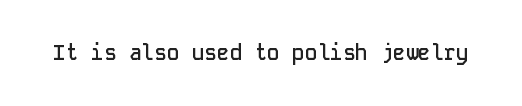
Q: Is the text bold? A: Semi-bold.
Q: Is the text italic (slanted)? A: No, it is upright.
Q: Is the text underlined? A: No.
Q: Is the spacing between letters normal or unusually wide? A: Normal.
